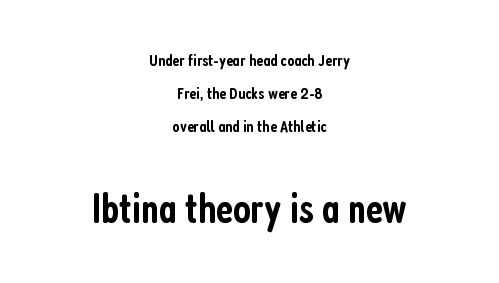
Is the letter spacing exaggerated? No — it looks like the ordinary default. Every row of glyphs is offset so its center matches the block's center. Decoration check: the copy has no underline. The rendering uses a semibold face; strokes are thickened but not to full bold. The axis of the letterforms is exactly vertical.
